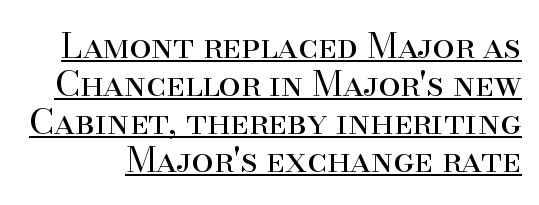
The image shows 35 px regular-weight serif type, upright; set tight line spacing (1.09x), normal letter spacing, underlined; high stroke contrast and a small x-height.
